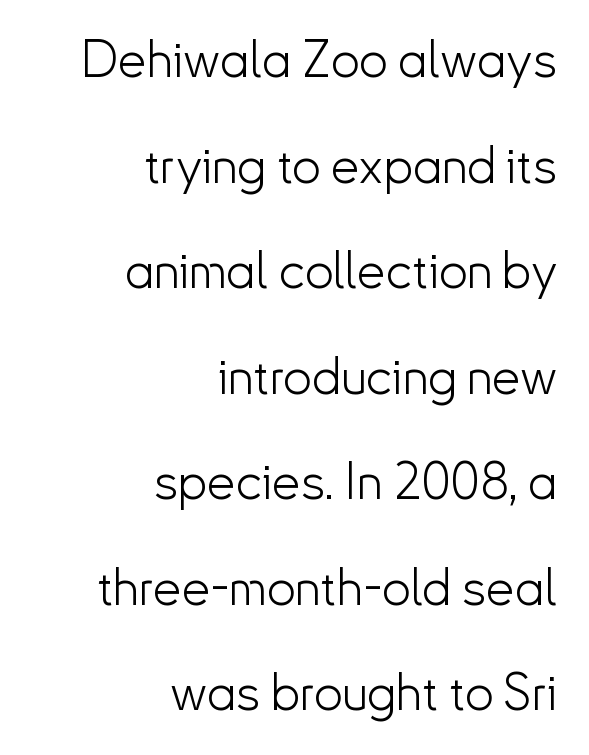
Letters have the restrained weight of plain body copy at most. Characters follow at the spacing the type designer built in. Casual observation: everything's shoved over to the right. This block would shrink considerably if given ordinary leading; it's expanded now. Type style note: lacks serifs. The font's upright variant was chosen for this text.
